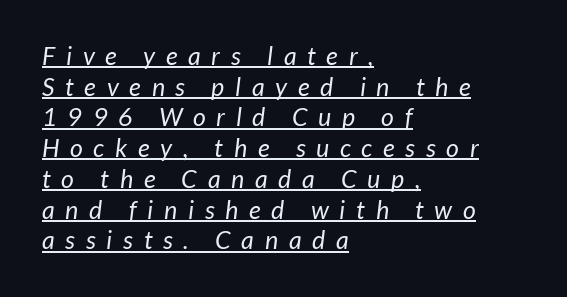
Q: Is the text bold? A: No.
Q: Is the text underlined? A: Yes.
Q: How is the paragraph aligned? A: Left-aligned.
Q: Is the spacing between letters normal or unusually wide? A: Unusually wide.
